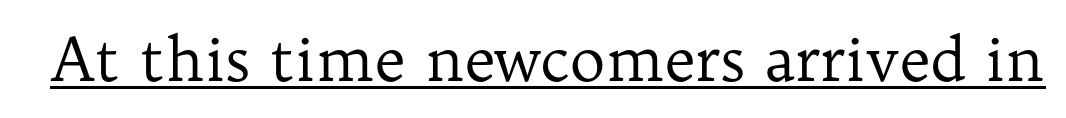
Q: Is the text bold? A: No.
Q: Is the text italic (slanted)? A: No, it is upright.
Q: Is the typeface a serif or a sans-serif typeface? A: Serif.
Q: Is the text underlined? A: Yes.
Q: Is the spacing between letters normal or unusually wide? A: Normal.
Q: Width (condensed, normal, or wide)? A: Normal.
Q: Stroke contrast? A: Low.
Q: x-height? A: Medium.
Q: Monospaced? A: No.
